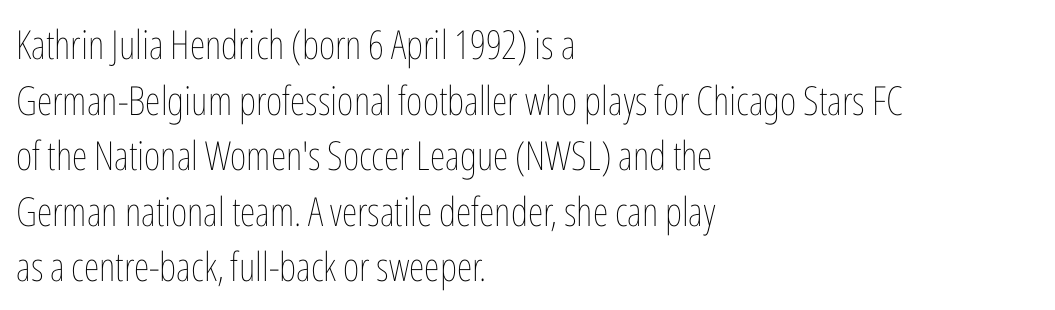
The zone under the glyphs is completely vacant. On a weight scale, this lands at 450 or below. Character widths vary here, with narrow letters taking less room than wide ones. Successive baselines arrive at the customary interval.
